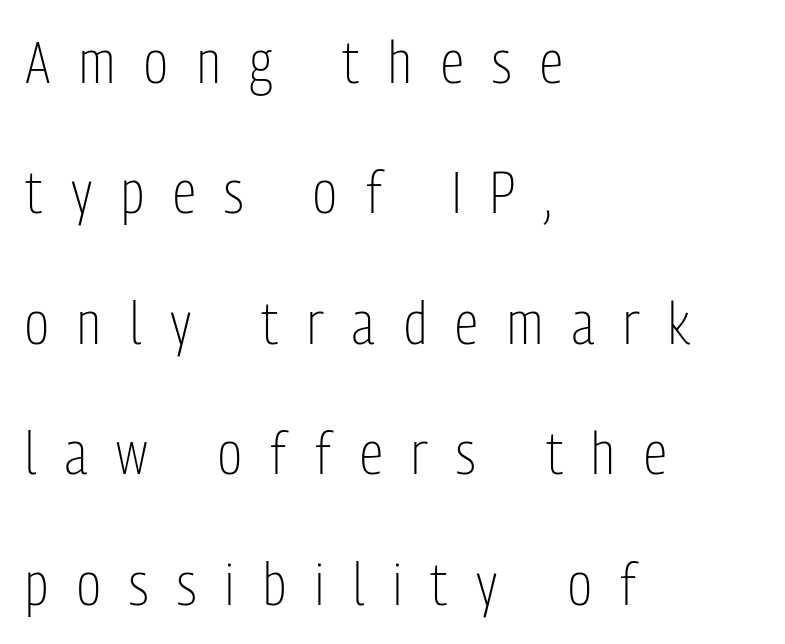
Q: Is the text bold? A: No.
Q: Is the text italic (slanted)? A: No, it is upright.
Q: Is the typeface a serif or a sans-serif typeface? A: Sans-serif.
Q: Is the text underlined? A: No.
Q: How is the paragraph aligned? A: Left-aligned.
Q: Is the spacing between letters normal or unusually wide? A: Unusually wide.
Q: Is the spacing between lines tight, normal or loose? A: Loose.
Q: Width (condensed, normal, or wide)? A: Condensed.
Q: Stroke contrast? A: Low.
Q: x-height? A: Medium.
Q: Monospaced? A: No.
